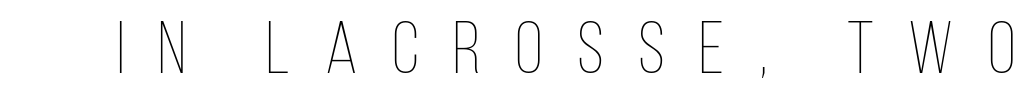
Style check: upright. The letters are spread apart with noticeably loose tracking. The space beneath each line is pristine and unruled. Stems here are at most as thick as an everyday book face. Think of a printed novel: that variable character pitch is what you see here.
